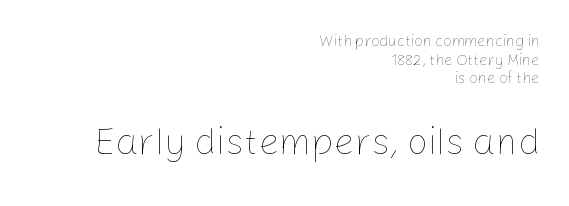
{"italic": "no", "bold": "no", "weight": "thin", "width": "normal", "stroke_contrast": "low", "x_height": "medium", "monospaced": "no", "underline": "no", "align": "right", "line_spacing_ratio": 1.24, "letter_spacing": "normal", "letter_spacing_em": 0.0, "larger_block": "second", "size_ratio": 2.47, "glyph_px": 37}
